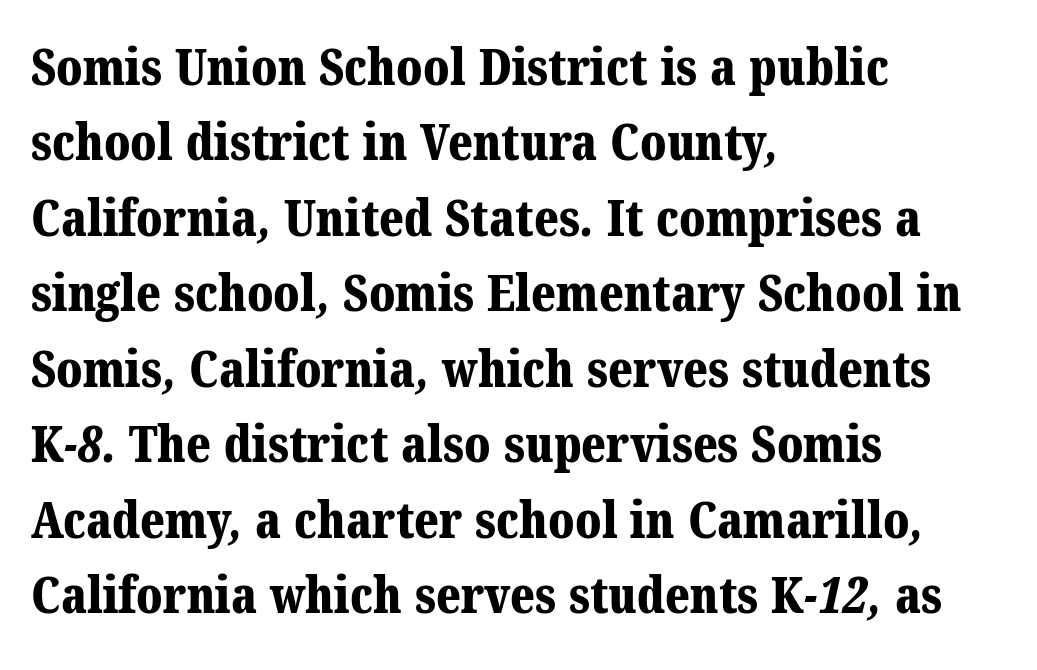
The image shows 50 px bold serif type; set left-aligned, normal line spacing (1.51x), normal letter spacing, not underlined; medium stroke contrast and a medium x-height.
